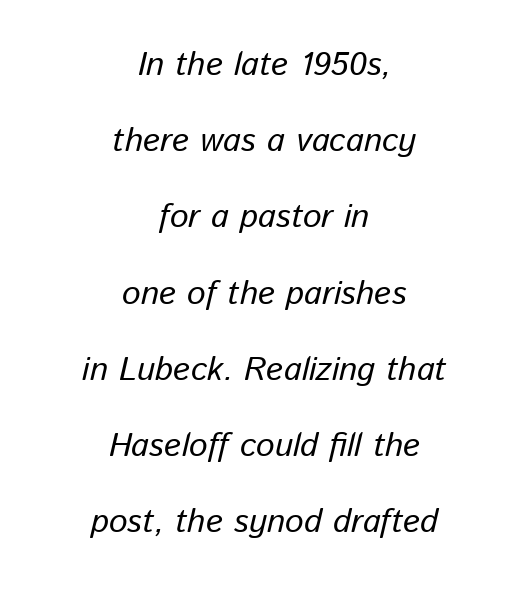
The image shows 33 px text type, italic (leaning right); set centered, loose line spacing (2.31x), normal letter spacing, not underlined; low stroke contrast and a medium x-height.
